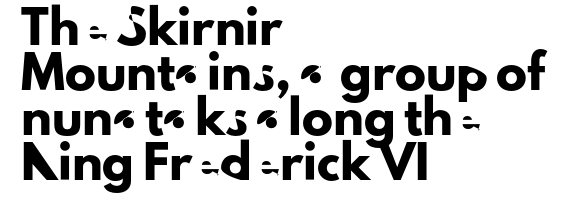
Q: Is the text italic (slanted)? A: No, it is upright.
Q: Is the typeface a serif or a sans-serif typeface? A: Sans-serif.
Q: Is the text underlined? A: No.
Q: How is the paragraph aligned? A: Left-aligned.
Q: Is the spacing between letters normal or unusually wide? A: Normal.
Q: Is the spacing between lines tight, normal or loose? A: Normal.
Q: Width (condensed, normal, or wide)? A: Normal.
Q: Stroke contrast? A: Low.
Q: x-height? A: Small.
Q: Monospaced? A: No.
